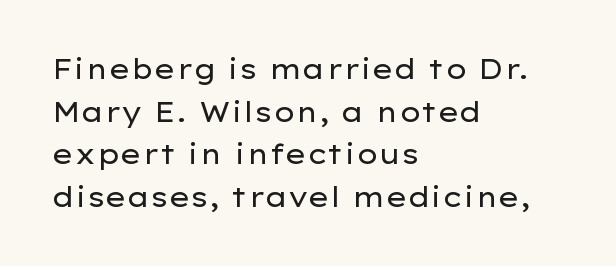
The image shows 27 px text type, upright; set left-aligned, normal line spacing (1.58x), normal letter spacing, not underlined.
